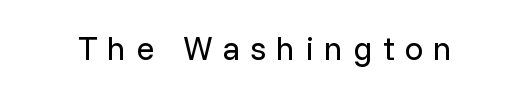
{"serif": "no", "italic": "no", "bold": "no", "weight": "regular", "width": "normal", "stroke_contrast": "low", "x_height": "medium", "monospaced": "no", "underline": "no", "letter_spacing": "wide", "letter_spacing_em": 0.31, "glyph_px": 33}
